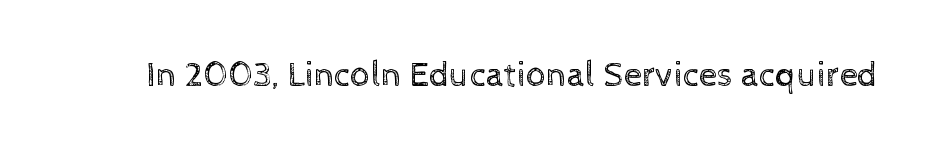
Q: Is the text bold? A: No.
Q: Is the text italic (slanted)? A: No, it is upright.
Q: Is the text underlined? A: No.
Q: Is the spacing between letters normal or unusually wide? A: Normal.
Q: Width (condensed, normal, or wide)? A: Normal.
Q: x-height? A: Medium.
Q: Monospaced? A: No.
